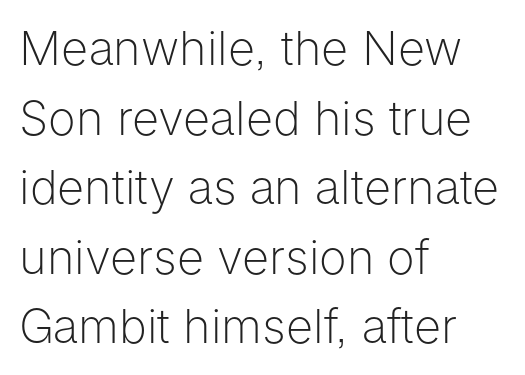
Q: Is the text bold? A: No.
Q: Is the text italic (slanted)? A: No, it is upright.
Q: Is the typeface a serif or a sans-serif typeface? A: Sans-serif.
Q: Is the text underlined? A: No.
Q: How is the paragraph aligned? A: Left-aligned.
Q: Is the spacing between letters normal or unusually wide? A: Normal.
Q: Is the spacing between lines tight, normal or loose? A: Normal.
Q: Width (condensed, normal, or wide)? A: Normal.
Q: Stroke contrast? A: Low.
Q: x-height? A: Medium.
Q: Monospaced? A: No.
